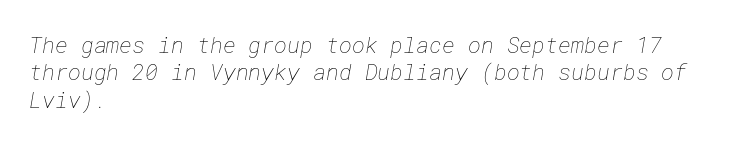
Does extra space separate the letters? No, they use regular spacing. Is the stroke heavy? The answer is a plain regular-or-lighter. Descenders are the only things crossing below the line. The paragraph shown leans on its left margin.
